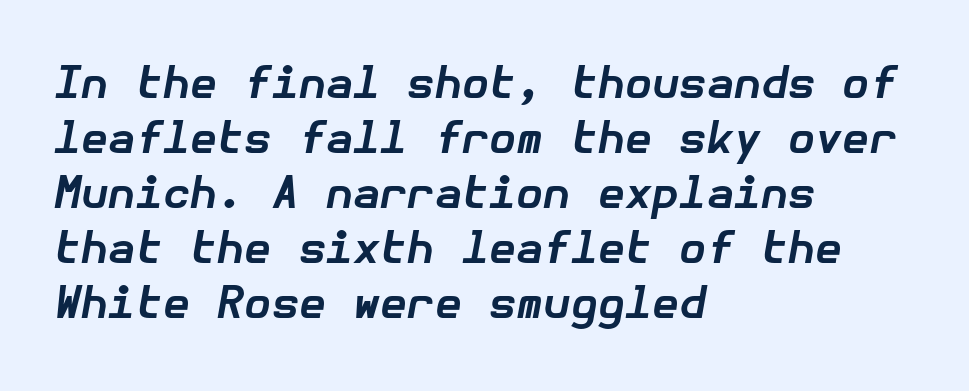
In terms of posture, this sample is oblique. In CSS terms this would be text-align: left. Unmarked baselines from the first word to the last. The tracking reads as untouched default to a designer's eye.
